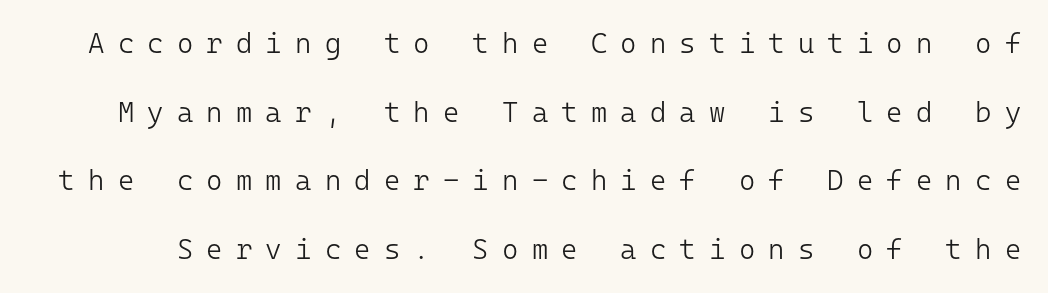
Q: Is the text bold? A: No.
Q: Is the text italic (slanted)? A: No, it is upright.
Q: Is the typeface a serif or a sans-serif typeface? A: Sans-serif.
Q: Is the text underlined? A: No.
Q: Is the spacing between letters normal or unusually wide? A: Unusually wide.
Q: Is the spacing between lines tight, normal or loose? A: Loose.
Q: Width (condensed, normal, or wide)? A: Normal.
Q: Stroke contrast? A: Low.
Q: x-height? A: Medium.
Q: Monospaced? A: Yes.
